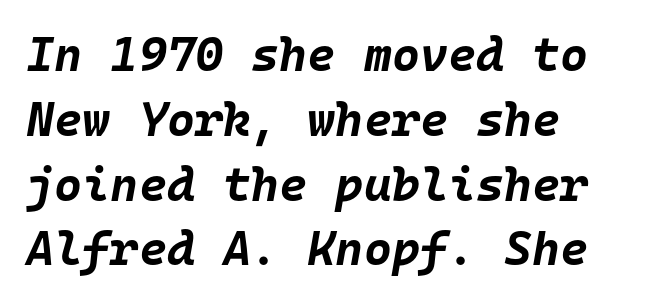
{"italic": "yes", "lean": "right", "slant_degrees": 10, "bold": "yes", "weight": "bold", "width": "normal", "stroke_contrast": "low", "x_height": "large", "monospaced": "yes", "underline": "no", "align": "left", "line_spacing": "normal", "line_spacing_ratio": 1.35, "letter_spacing": "normal", "letter_spacing_em": 0.0, "glyph_px": 48}
